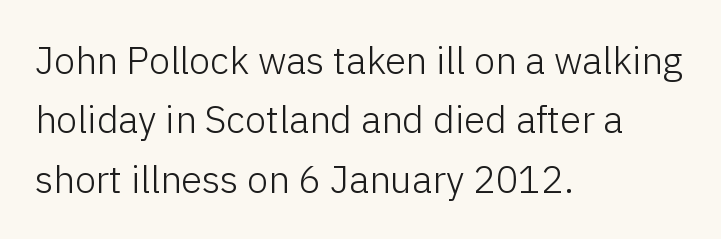
The image shows 38 px light sans-serif type, upright; set left-aligned, normal line spacing (1.56x), normal letter spacing, not underlined; low stroke contrast and a medium x-height.
